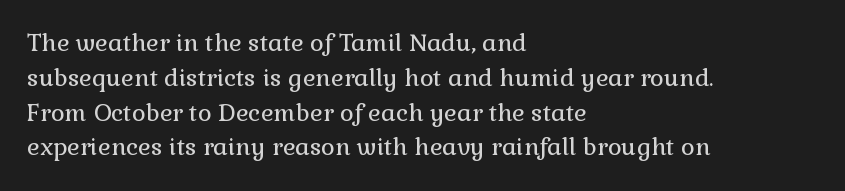
The image shows 24 px text type, upright; set left-aligned, normal line spacing (1.45x), normal letter spacing, not underlined.
